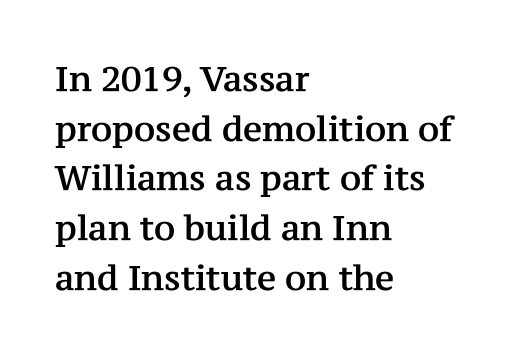
Q: Is the text italic (slanted)? A: No, it is upright.
Q: Is the typeface a serif or a sans-serif typeface? A: Serif.
Q: Is the text underlined? A: No.
Q: How is the paragraph aligned? A: Left-aligned.
Q: Is the spacing between letters normal or unusually wide? A: Normal.
Q: Is the spacing between lines tight, normal or loose? A: Normal.
Q: Width (condensed, normal, or wide)? A: Normal.
Q: Stroke contrast? A: Medium.
Q: x-height? A: Medium.
Q: Monospaced? A: No.
